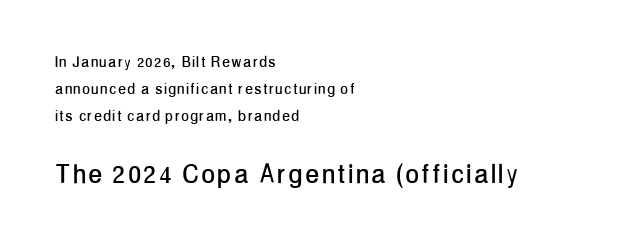
Q: Is the text italic (slanted)? A: No, it is upright.
Q: Is the typeface a serif or a sans-serif typeface? A: Sans-serif.
Q: Is the text underlined? A: No.
Q: How is the paragraph aligned? A: Left-aligned.
Q: Is the spacing between lines tight, normal or loose? A: Normal.
Q: Which block of text is set in a larger size, the first (top) or the second (bottom)? A: The second (bottom) one.
Q: Width (condensed, normal, or wide)? A: Condensed.
Q: Stroke contrast? A: Low.
Q: x-height? A: Medium.
Q: Monospaced? A: No.
